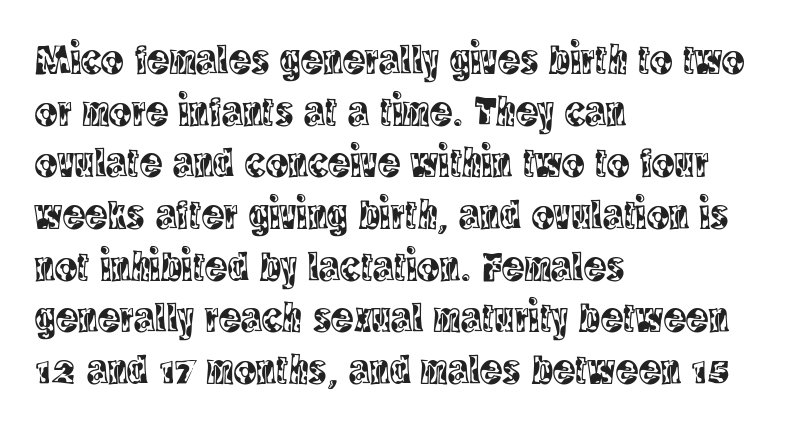
{"serif": "yes", "italic": "no", "width": "condensed", "x_height": "large", "monospaced": "no", "underline": "no", "align": "left", "line_spacing_ratio": 1.23, "letter_spacing": "normal", "letter_spacing_em": 0.0, "glyph_px": 42}
